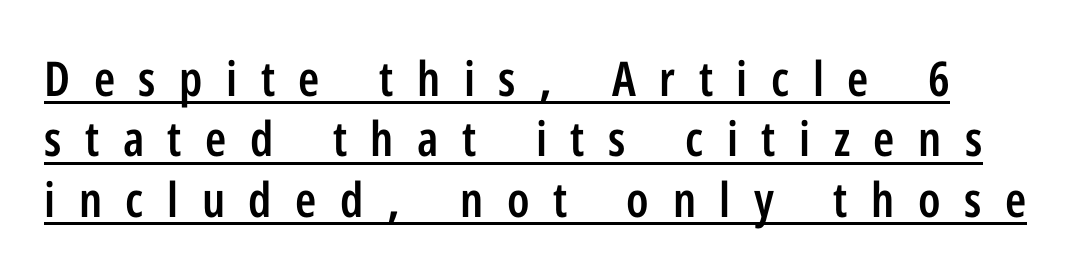
This sample uses a sans-serif face. A roman cut, with each character standing at attention. Notice the strokes are somewhat thickened but not fully heavy: this is a semibold. Proportional: the letters do not fall into vertical columns. Each new line begins a customary step beneath the previous one.
